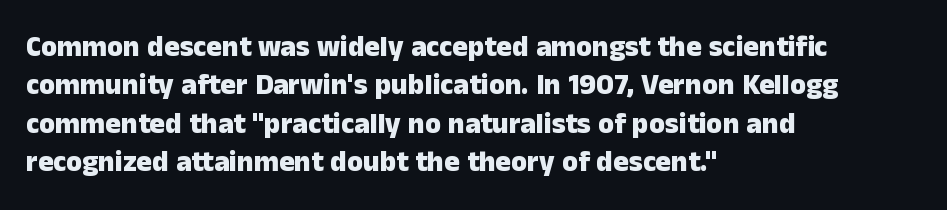
The image shows 29 px heavy sans-serif type, upright; set left-aligned, normal line spacing (1.32x), normal letter spacing, not underlined; low stroke contrast and a medium x-height.
